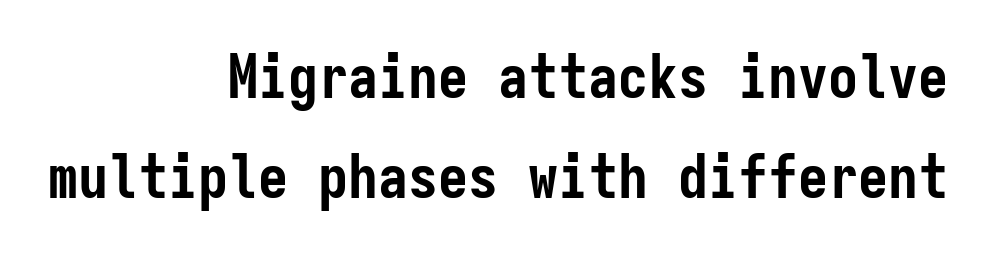
The image shows 60 px semibold, condensed sans-serif type, upright, monospaced; set right-aligned, normal line spacing (1.66x), normal letter spacing, not underlined; low stroke contrast and a medium x-height.
